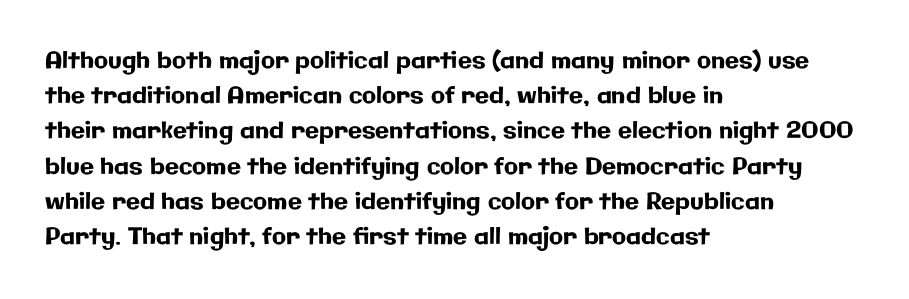
The image shows 23 px text type, upright; set left-aligned, normal line spacing (1.53x), normal letter spacing, not underlined.
